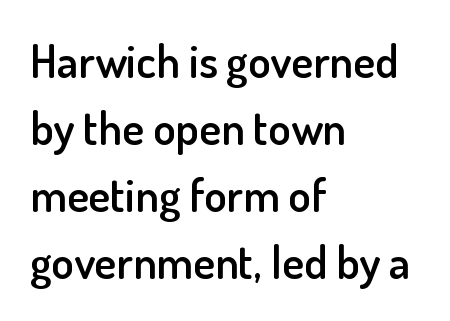
{"serif": "no", "italic": "no", "bold": "semi", "weight": "semibold", "width": "normal", "stroke_contrast": "low", "x_height": "small", "monospaced": "no", "underline": "no", "align": "left", "line_spacing": "normal", "line_spacing_ratio": 1.46, "letter_spacing": "normal", "letter_spacing_em": 0.0, "glyph_px": 46}
